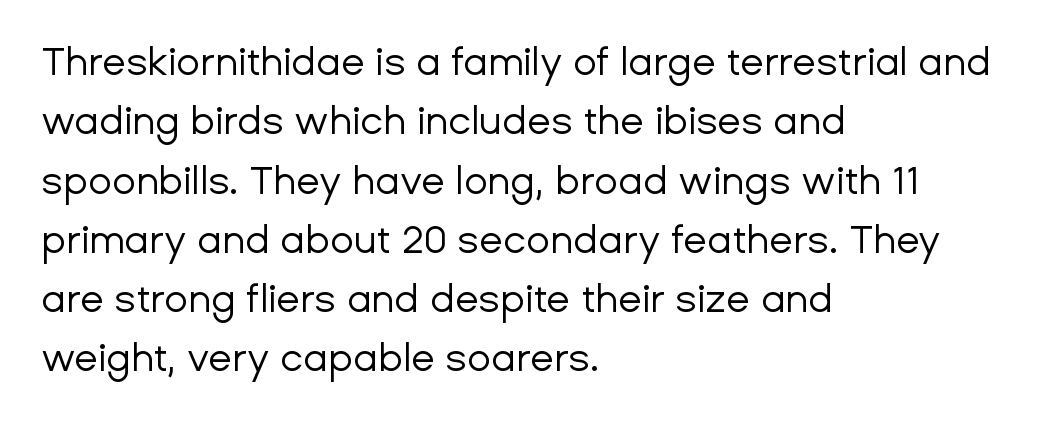
Q: Is the text bold? A: No.
Q: Is the text italic (slanted)? A: No, it is upright.
Q: Is the typeface a serif or a sans-serif typeface? A: Sans-serif.
Q: Is the text underlined? A: No.
Q: How is the paragraph aligned? A: Left-aligned.
Q: Is the spacing between letters normal or unusually wide? A: Normal.
Q: Is the spacing between lines tight, normal or loose? A: Normal.
Q: Width (condensed, normal, or wide)? A: Normal.
Q: Stroke contrast? A: Low.
Q: x-height? A: Medium.
Q: Monospaced? A: No.
